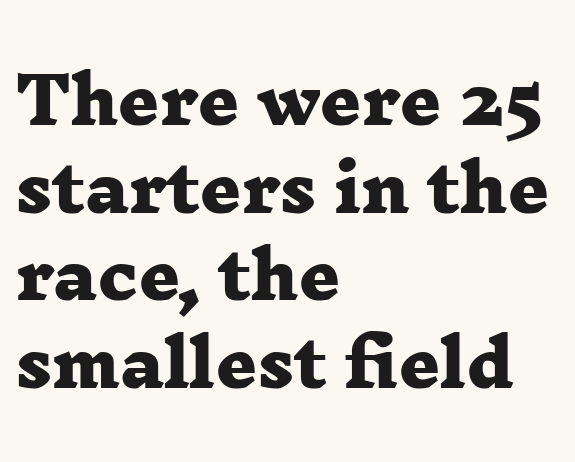
The image shows 64 px heavy, wide serif type; set left-aligned, normal line spacing (1.37x), normal letter spacing, not underlined; low stroke contrast and a medium x-height.
